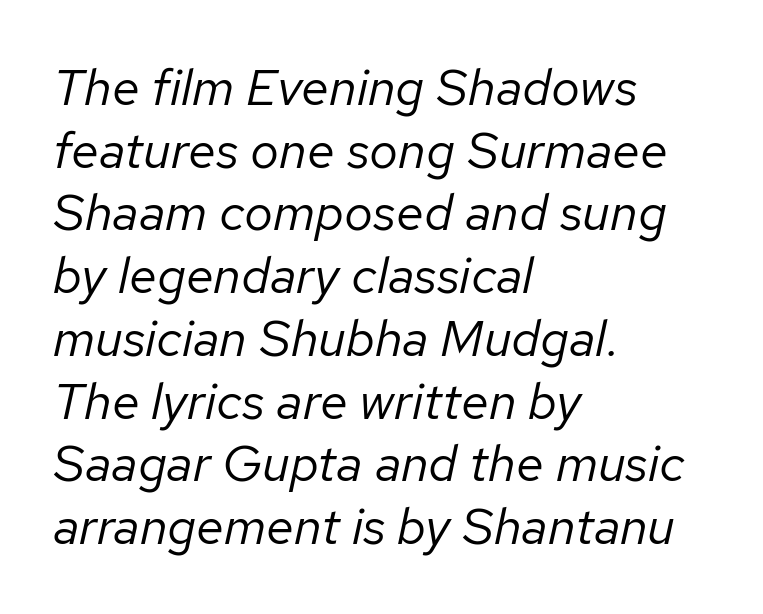
Q: Is the text bold? A: No.
Q: Is the text italic (slanted)? A: Yes, it leans right by about 12 degrees.
Q: Is the text underlined? A: No.
Q: How is the paragraph aligned? A: Left-aligned.
Q: Is the spacing between letters normal or unusually wide? A: Normal.
Q: Width (condensed, normal, or wide)? A: Normal.
Q: Stroke contrast? A: Low.
Q: x-height? A: Medium.
Q: Monospaced? A: No.
